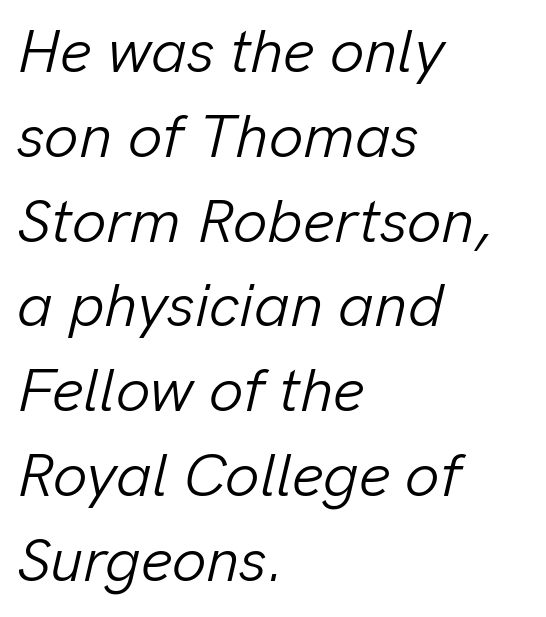
Q: Is the text bold? A: No.
Q: Is the text italic (slanted)? A: Yes, it leans right by about 13 degrees.
Q: Is the text underlined? A: No.
Q: How is the paragraph aligned? A: Left-aligned.
Q: Is the spacing between letters normal or unusually wide? A: Normal.
Q: Is the spacing between lines tight, normal or loose? A: Normal.
Q: Width (condensed, normal, or wide)? A: Normal.
Q: Stroke contrast? A: Low.
Q: x-height? A: Medium.
Q: Monospaced? A: No.
